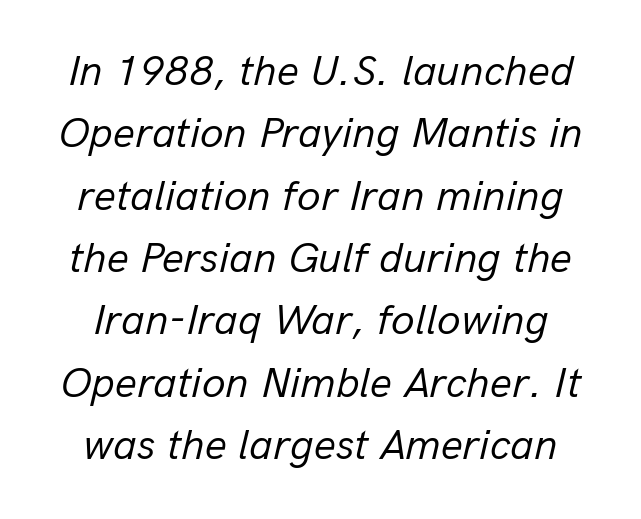
The leading is moderate, giving the passage an even texture. Varying glyph widths throughout — classic text-font behaviour. Italic? Definitely — the glyphs are oblique. The passage shown is not underscored anywhere. Bold? No — there's no thickening of the strokes.
